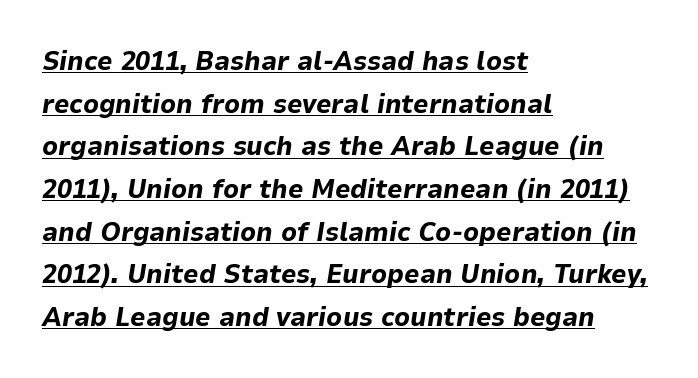
{"italic": "yes", "lean": "right", "slant_degrees": 9, "bold": "yes", "underline": "yes", "align": "left", "line_spacing": "normal", "line_spacing_ratio": 1.58, "letter_spacing": "normal", "letter_spacing_em": 0.0, "glyph_px": 27}
